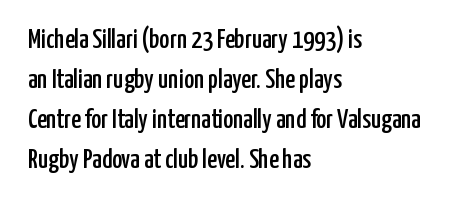
Q: Is the text italic (slanted)? A: No, it is upright.
Q: Is the text underlined? A: No.
Q: How is the paragraph aligned? A: Left-aligned.
Q: Is the spacing between letters normal or unusually wide? A: Normal.
Q: Is the spacing between lines tight, normal or loose? A: Normal.
